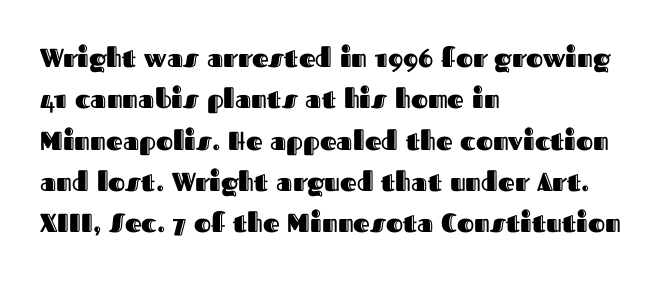
{"italic": "no", "underline": "no", "align": "left", "line_spacing": "normal", "line_spacing_ratio": 1.59, "letter_spacing": "normal", "letter_spacing_em": 0.0, "glyph_px": 26}
